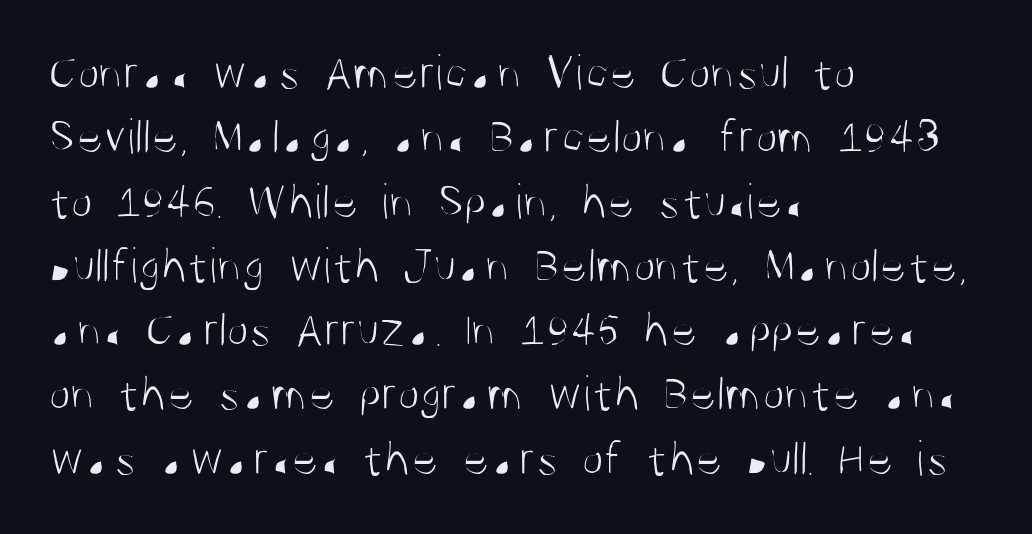
Q: Is the text bold? A: No.
Q: Is the text italic (slanted)? A: No, it is upright.
Q: Is the typeface a serif or a sans-serif typeface? A: Sans-serif.
Q: Is the text underlined? A: No.
Q: How is the paragraph aligned? A: Left-aligned.
Q: Is the spacing between letters normal or unusually wide? A: Normal.
Q: Is the spacing between lines tight, normal or loose? A: Normal.
Q: Width (condensed, normal, or wide)? A: Condensed.
Q: Stroke contrast? A: Medium.
Q: x-height? A: Large.
Q: Monospaced? A: No.
